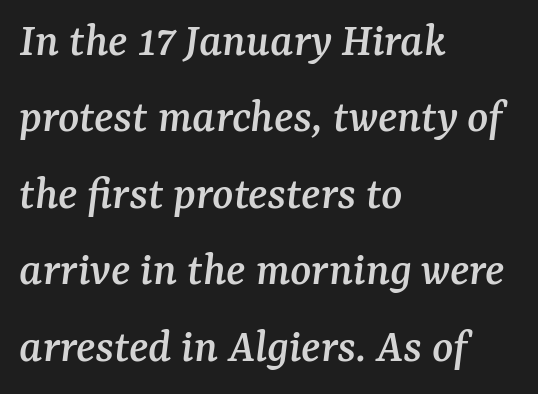
Q: Is the text italic (slanted)? A: Yes, it leans right by about 7 degrees.
Q: Is the typeface a serif or a sans-serif typeface? A: Serif.
Q: Is the text underlined? A: No.
Q: How is the paragraph aligned? A: Left-aligned.
Q: Is the spacing between letters normal or unusually wide? A: Normal.
Q: Is the spacing between lines tight, normal or loose? A: Normal.
Q: Width (condensed, normal, or wide)? A: Normal.
Q: Stroke contrast? A: Medium.
Q: x-height? A: Medium.
Q: Monospaced? A: No.
